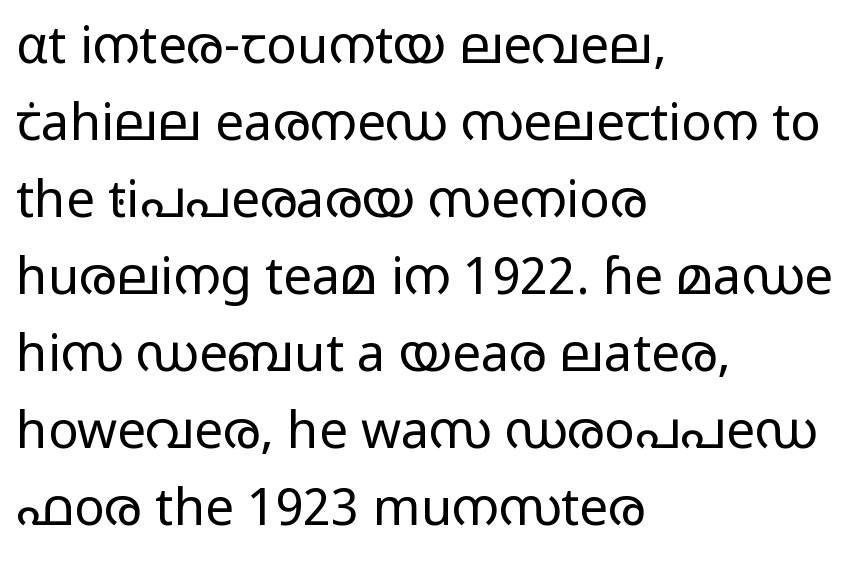
Q: Is the text bold? A: No.
Q: Is the text italic (slanted)? A: No, it is upright.
Q: Is the typeface a serif or a sans-serif typeface? A: Sans-serif.
Q: Is the text underlined? A: No.
Q: How is the paragraph aligned? A: Left-aligned.
Q: Is the spacing between letters normal or unusually wide? A: Normal.
Q: Is the spacing between lines tight, normal or loose? A: Normal.
Q: Width (condensed, normal, or wide)? A: Wide.
Q: Stroke contrast? A: Low.
Q: x-height? A: Medium.
Q: Monospaced? A: No.
